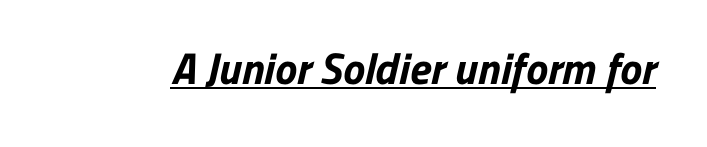
You could not count columns in this text — the font is proportionally spaced. Examine the stroke ends and you'll find no serifs. On the weight axis this lands at bold, roughly 700. Characters follow at the spacing the type designer built in. These characters rest on top of a visible drawn line.
